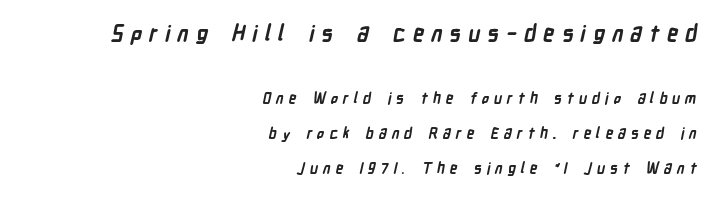
Heavy, bold letterforms. The vertical gap from one line to the next is large. The tracking reads as deliberately expanded to a designer's eye. The passage is arranged like a letterhead date or caption credit — flush right.
